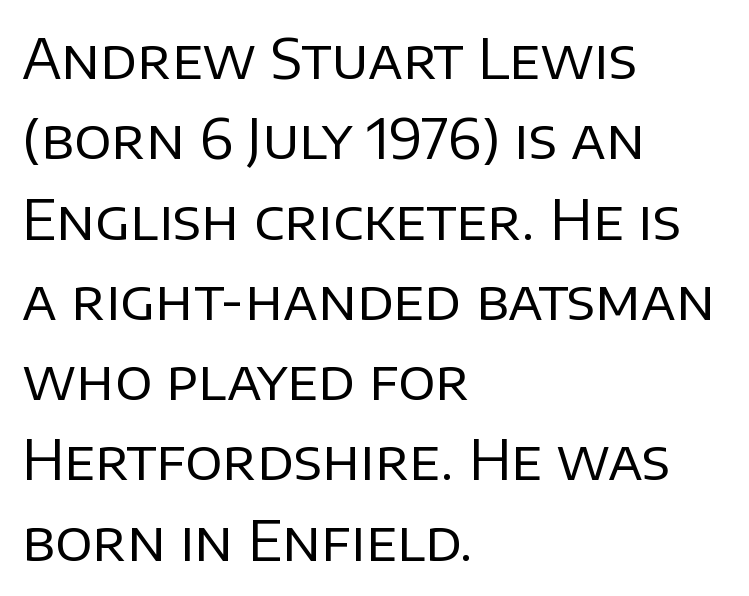
Default kerning and tracking; the words read as compact shapes. This sample uses a sans-serif face. What's the leading like? Ordinary, nothing unusual. The weight tops out at a normal text grade.
